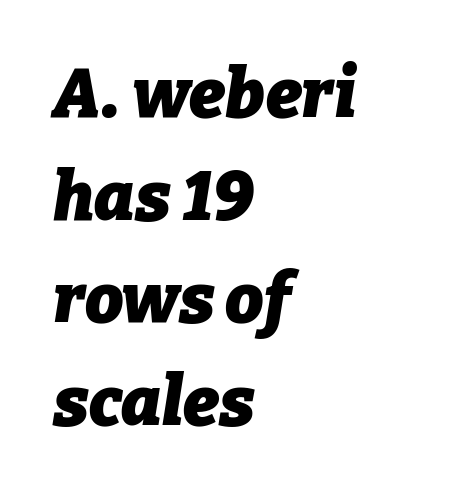
The image shows 68 px heavy type, italic (leaning right); set left-aligned, normal line spacing (1.51x), normal letter spacing, not underlined; low stroke contrast and a medium x-height.
